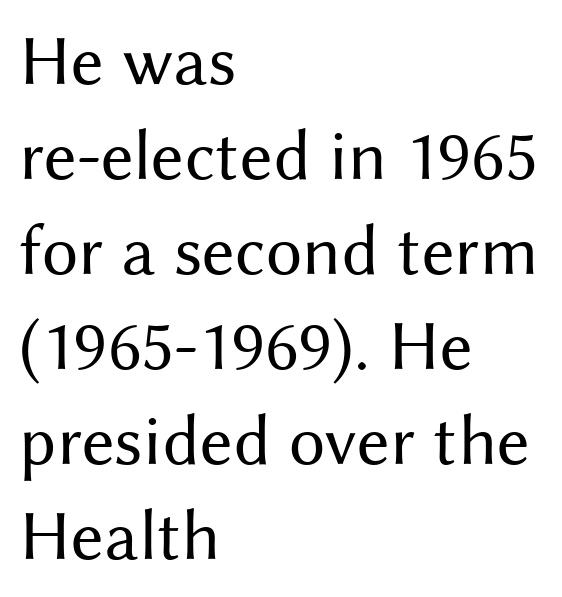
Q: Is the text bold? A: No.
Q: Is the text italic (slanted)? A: No, it is upright.
Q: Is the typeface a serif or a sans-serif typeface? A: Sans-serif.
Q: Is the text underlined? A: No.
Q: How is the paragraph aligned? A: Left-aligned.
Q: Is the spacing between letters normal or unusually wide? A: Normal.
Q: Is the spacing between lines tight, normal or loose? A: Normal.
Q: Width (condensed, normal, or wide)? A: Normal.
Q: Stroke contrast? A: Medium.
Q: x-height? A: Medium.
Q: Monospaced? A: No.
